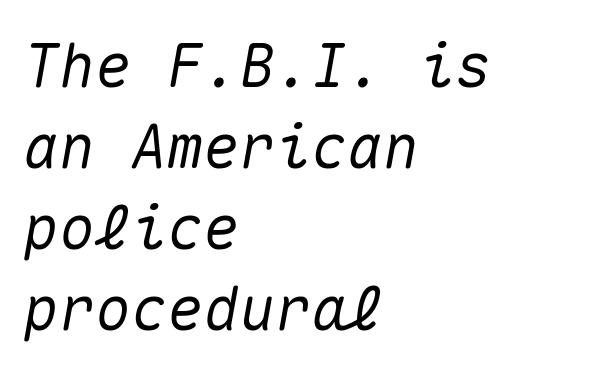
Tall strokes in this sample are angled rather than plumb. Spacing verdict: monospaced, one width for all characters. Line beginnings align vertically; line endings do not. The rendering uses a moderate line-height, typical for paragraphs. What stands out about the letter spacing? Nothing — it is the standard amount. Unmarked baselines from the first word to the last.
